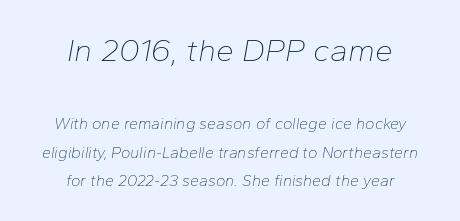
The image shows 32 px thin type, italic (leaning right); set centered, line spacing 1.79x, normal letter spacing, not underlined; the first (top) block is 2.0x larger; low stroke contrast and a medium x-height.
